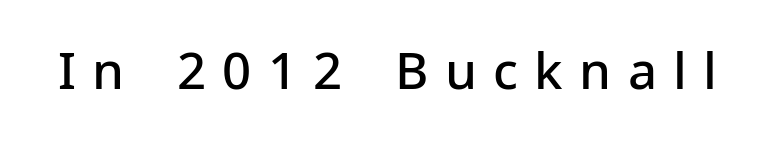
The foot of each line stays bare and open. The rendering uses natural spacing where letterforms have individual widths. The type is letterspaced generously, with wide tracking. The letters stand straight up with perfectly vertical stems.
